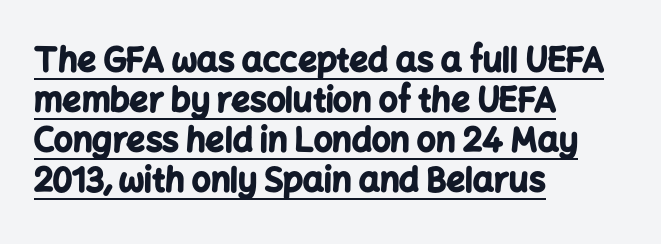
{"serif": "no", "italic": "no", "bold": "yes", "weight": "bold", "width": "normal", "stroke_contrast": "low", "x_height": "medium", "monospaced": "no", "underline": "yes", "align": "left", "line_spacing_ratio": 1.21, "letter_spacing": "normal", "letter_spacing_em": 0.0, "glyph_px": 33}
